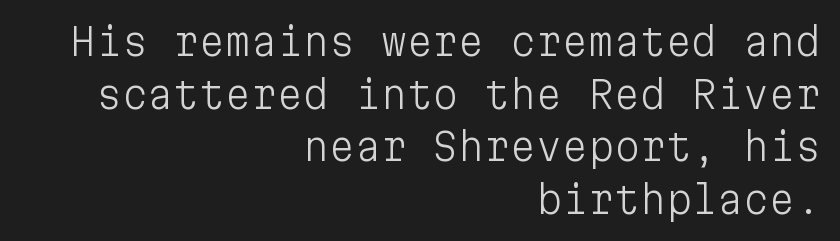
Q: Is the text bold? A: No.
Q: Is the text italic (slanted)? A: No, it is upright.
Q: Is the typeface a serif or a sans-serif typeface? A: Sans-serif.
Q: Is the text underlined? A: No.
Q: How is the paragraph aligned? A: Right-aligned.
Q: Is the spacing between letters normal or unusually wide? A: Normal.
Q: Is the spacing between lines tight, normal or loose? A: Normal.
Q: Width (condensed, normal, or wide)? A: Normal.
Q: Stroke contrast? A: Low.
Q: x-height? A: Medium.
Q: Monospaced? A: Yes.
